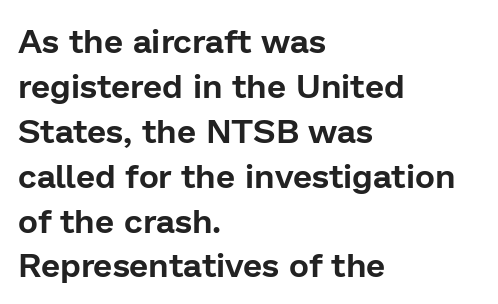
Q: Is the text italic (slanted)? A: No, it is upright.
Q: Is the typeface a serif or a sans-serif typeface? A: Sans-serif.
Q: Is the text underlined? A: No.
Q: How is the paragraph aligned? A: Left-aligned.
Q: Is the spacing between letters normal or unusually wide? A: Normal.
Q: Is the spacing between lines tight, normal or loose? A: Normal.
Q: Width (condensed, normal, or wide)? A: Normal.
Q: Stroke contrast? A: Low.
Q: x-height? A: Medium.
Q: Monospaced? A: No.
